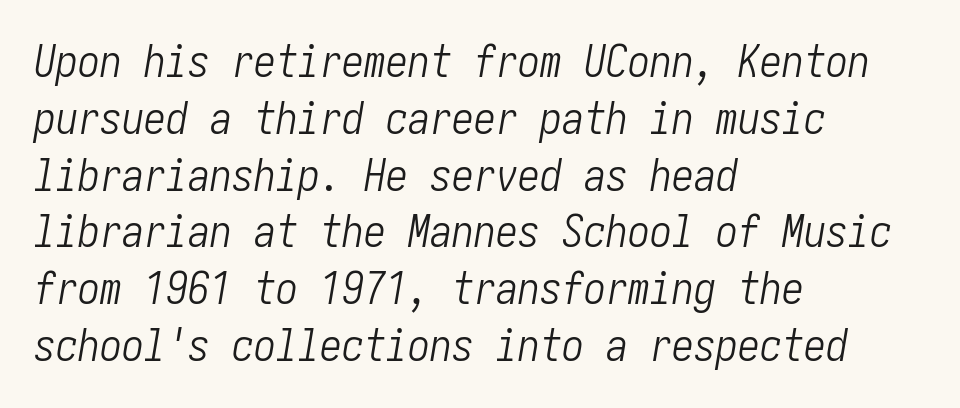
Q: Is the text bold? A: No.
Q: Is the text italic (slanted)? A: Yes, it leans right by about 10 degrees.
Q: Is the text underlined? A: No.
Q: How is the paragraph aligned? A: Left-aligned.
Q: Is the spacing between letters normal or unusually wide? A: Normal.
Q: Is the spacing between lines tight, normal or loose? A: Normal.
Q: Width (condensed, normal, or wide)? A: Condensed.
Q: Stroke contrast? A: Low.
Q: x-height? A: Medium.
